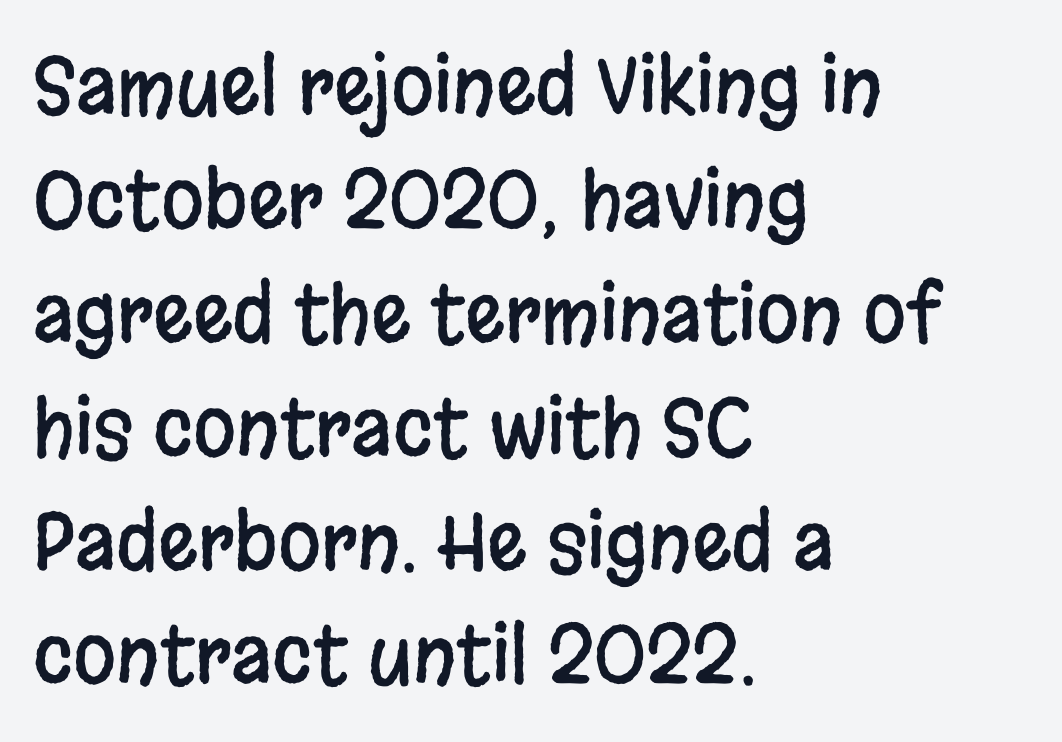
The image shows 78 px condensed sans-serif type, upright; set left-aligned, normal line spacing (1.46x), normal letter spacing, not underlined; low stroke contrast and a large x-height.
